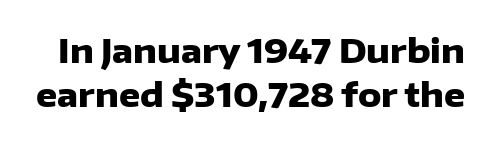
{"serif": "no", "italic": "no", "bold": "yes", "weight": "heavy", "width": "normal", "stroke_contrast": "low", "x_height": "medium", "monospaced": "no", "underline": "no", "line_spacing": "normal", "line_spacing_ratio": 1.34, "letter_spacing": "normal", "letter_spacing_em": 0.0, "glyph_px": 33}
